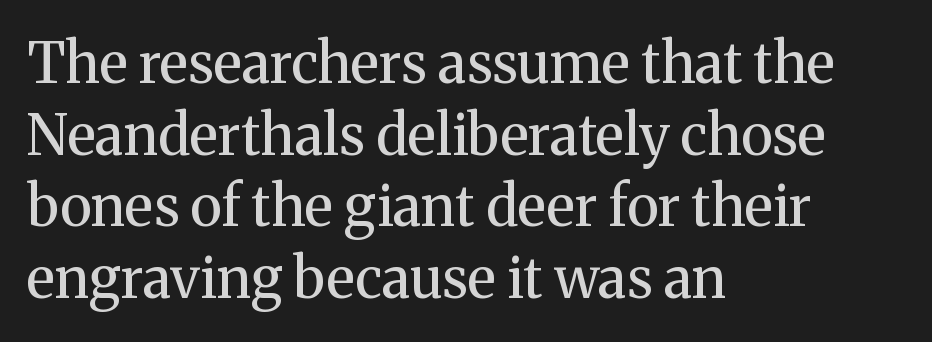
Q: Is the text bold? A: No.
Q: Is the text italic (slanted)? A: No, it is upright.
Q: Is the typeface a serif or a sans-serif typeface? A: Serif.
Q: Is the text underlined? A: No.
Q: How is the paragraph aligned? A: Left-aligned.
Q: Is the spacing between letters normal or unusually wide? A: Normal.
Q: Is the spacing between lines tight, normal or loose? A: Normal.
Q: Width (condensed, normal, or wide)? A: Normal.
Q: Stroke contrast? A: Medium.
Q: x-height? A: Medium.
Q: Monospaced? A: No.
